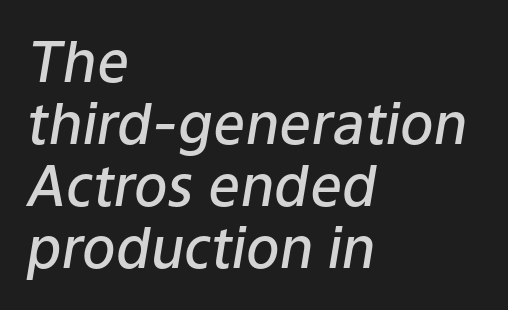
{"italic": "yes", "lean": "right", "slant_degrees": 9, "bold": "semi", "weight": "semibold", "width": "normal", "stroke_contrast": "low", "x_height": "medium", "monospaced": "no", "underline": "no", "align": "left", "line_spacing": "tight", "line_spacing_ratio": 1.11, "letter_spacing": "normal", "letter_spacing_em": 0.0, "glyph_px": 56}
